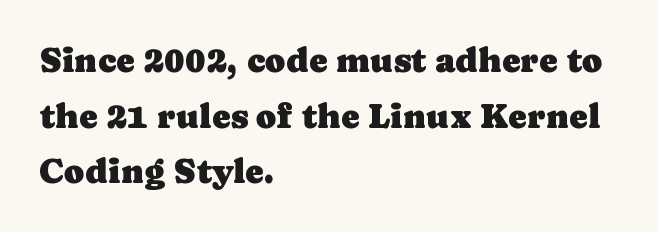
The image shows 35 px serif type, upright; set left-aligned, normal line spacing (1.59x), normal letter spacing, not underlined; low stroke contrast and a medium x-height.
